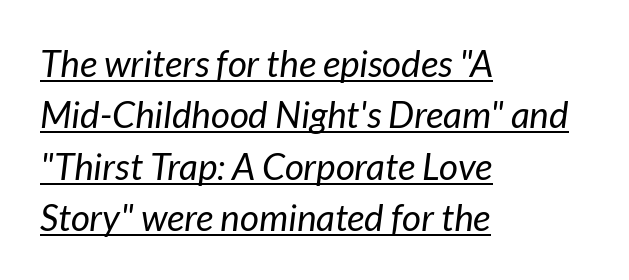
{"italic": "yes", "lean": "right", "slant_degrees": 7, "bold": "no", "weight": "regular", "width": "normal", "stroke_contrast": "low", "x_height": "medium", "monospaced": "no", "underline": "yes", "align": "left", "line_spacing": "normal", "line_spacing_ratio": 1.39, "letter_spacing": "normal", "letter_spacing_em": 0.0, "glyph_px": 37}
